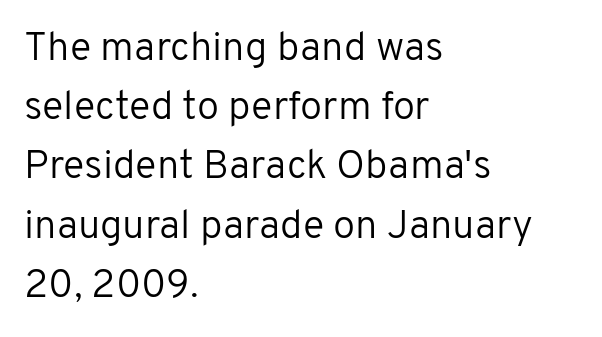
Q: Is the text bold? A: No.
Q: Is the text italic (slanted)? A: No, it is upright.
Q: Is the typeface a serif or a sans-serif typeface? A: Sans-serif.
Q: Is the text underlined? A: No.
Q: How is the paragraph aligned? A: Left-aligned.
Q: Is the spacing between letters normal or unusually wide? A: Normal.
Q: Is the spacing between lines tight, normal or loose? A: Normal.
Q: Width (condensed, normal, or wide)? A: Normal.
Q: Stroke contrast? A: Low.
Q: x-height? A: Medium.
Q: Monospaced? A: No.
